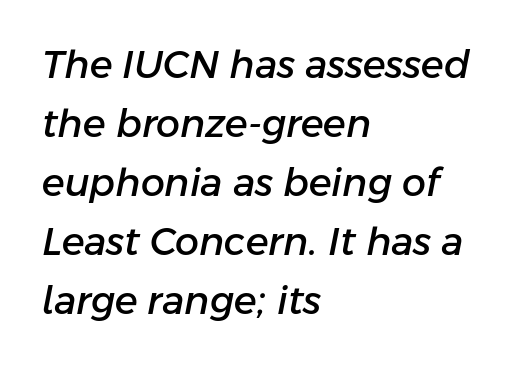
The image shows 38 px text type, italic (leaning right); set left-aligned, normal line spacing (1.55x), normal letter spacing, not underlined; low stroke contrast and a medium x-height.
